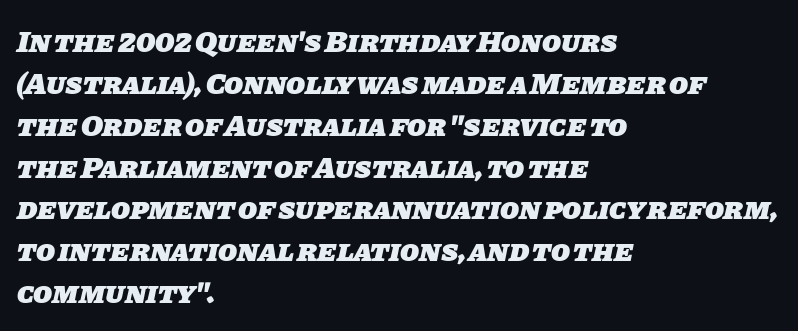
Honestly, the letter spacing is just normal — you wouldn't notice it. The rag falls on the right side of this text block. The rendering uses natural spacing where letterforms have individual widths. The zone under the glyphs is completely vacant. Each new line begins a customary step beneath the previous one.
